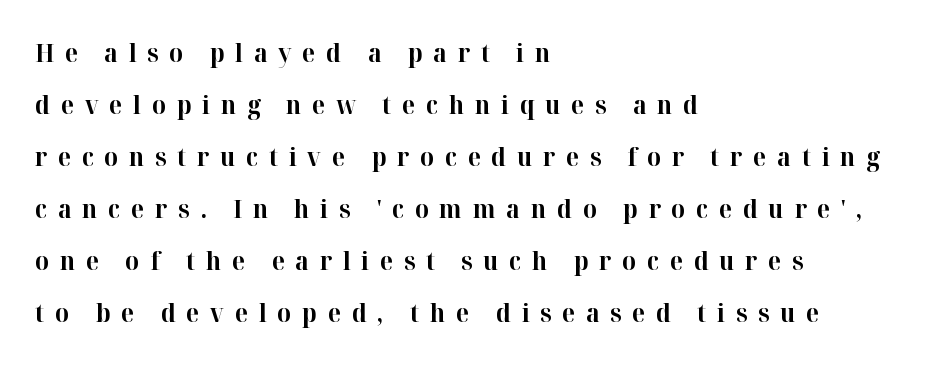
Bold? Absolutely — the strokes are thick and heavy. The line texture is sparse and dotted thanks to wide tracking. The axis of the letterforms is exactly vertical. Leftover space on each line is placed entirely after the last word. This rendering features lettering with no underline.
